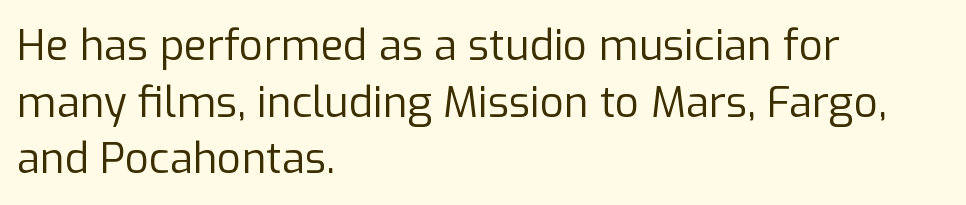
The image shows 42 px regular-weight sans-serif type, upright; set left-aligned, normal line spacing (1.35x), normal letter spacing, not underlined; low stroke contrast and a medium x-height.
